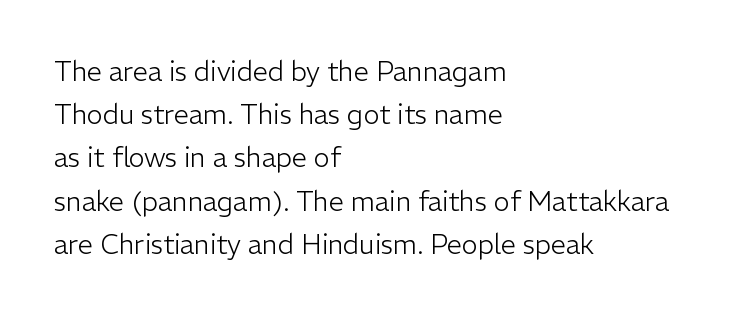
Posture: straight, roman, zero tilt. Notice how descenders clear the ascenders below comfortably — that's standard leading. Visually the block forms a straight wall on the left and a jagged coastline on the right. Descenders hang freely into open space. The type is set solid horizontally, with unmodified tracking. Heft: none added — not bold.
